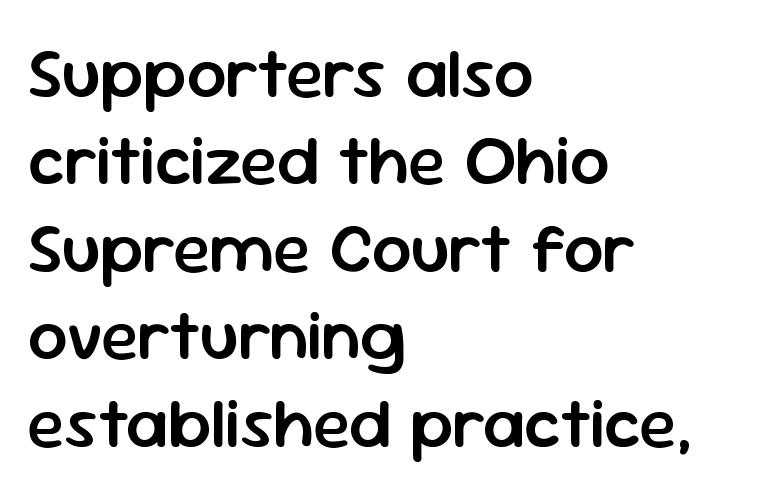
The zone under the glyphs is completely vacant. The font's upright variant was chosen for this text. Here the designer chose a conventional face with non-uniform glyph widths. The leading is moderate, giving the passage an even texture. Line starts are locked; line ends wander.
